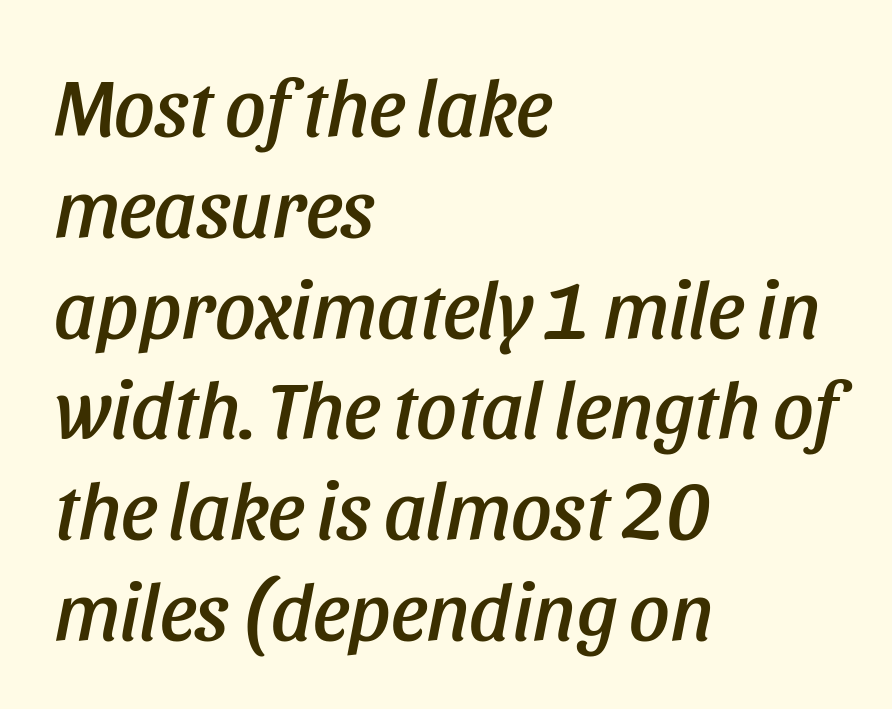
Note the varied advance widths — an 'i' is clearly narrower than an 'm'. The designer left line spacing at the default. The strip under each line holds only bare page. Here the glyphs are tracked normally, forming tight word shapes.
